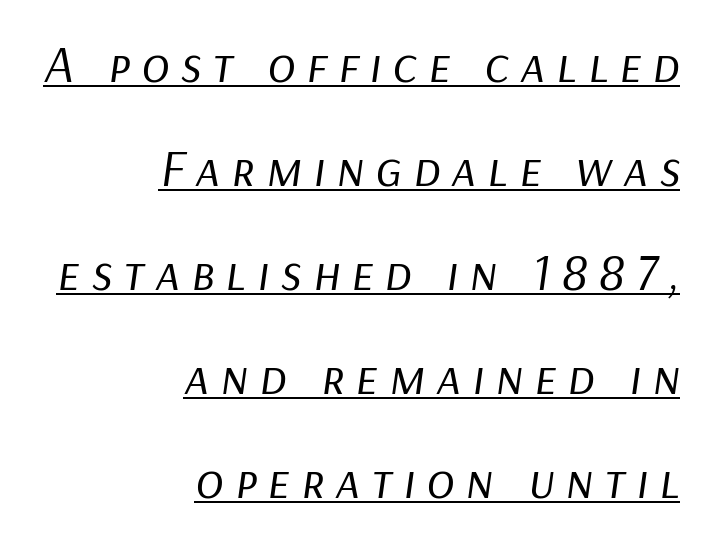
The image shows 52 px regular-weight type, italic (leaning right); set right-aligned, loose line spacing (2.0x), unusually wide letter spacing (+0.21 em), underlined; low stroke contrast and a medium x-height.
